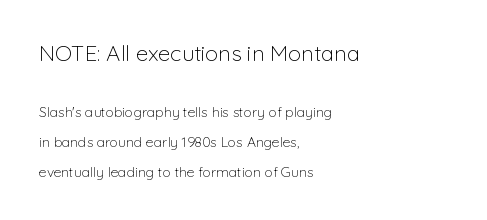
Q: Is the text bold? A: No.
Q: Is the text italic (slanted)? A: No, it is upright.
Q: Is the text underlined? A: No.
Q: How is the paragraph aligned? A: Left-aligned.
Q: Is the spacing between letters normal or unusually wide? A: Normal.
Q: Is the spacing between lines tight, normal or loose? A: Loose.
Q: Which block of text is set in a larger size, the first (top) or the second (bottom)? A: The first (top) one.
